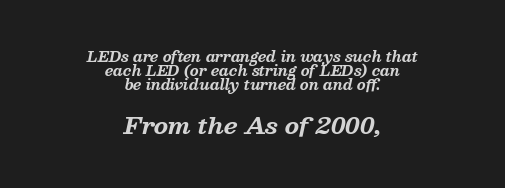
Q: Is the text bold? A: Yes.
Q: Is the text italic (slanted)? A: Yes, it leans right by about 13 degrees.
Q: Is the text underlined? A: No.
Q: How is the paragraph aligned? A: Centered.
Q: Is the spacing between letters normal or unusually wide? A: Normal.
Q: Is the spacing between lines tight, normal or loose? A: Tight.
Q: Which block of text is set in a larger size, the first (top) or the second (bottom)? A: The second (bottom) one.
